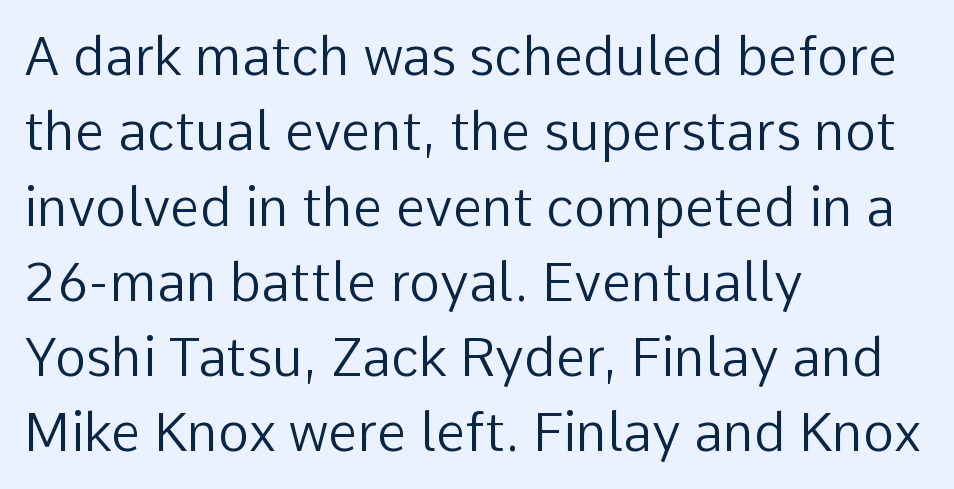
{"serif": "no", "italic": "no", "bold": "no", "weight": "regular", "width": "normal", "stroke_contrast": "low", "x_height": "medium", "monospaced": "no", "underline": "no", "align": "left", "line_spacing": "normal", "line_spacing_ratio": 1.42, "letter_spacing": "normal", "letter_spacing_em": 0.0, "glyph_px": 53}
